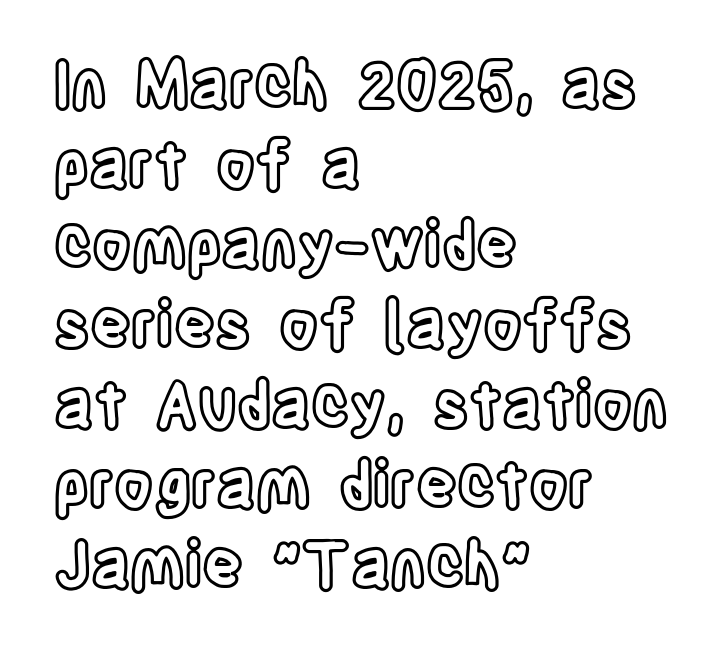
Alignment: flush left. The line texture is even and compact thanks to regular tracking. The passage shown stacks its lines at a standard gap. A clean baseline with only descenders dipping below it.
